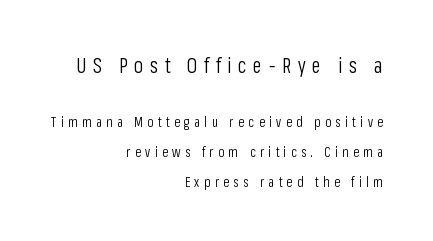
The image shows 21 px text type, upright; set right-aligned, loose line spacing (2.14x), unusually wide letter spacing (+0.31 em), not underlined; the first (top) block is 1.5x larger.
